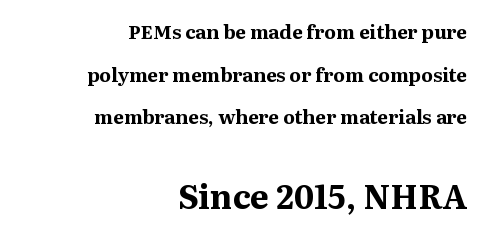
{"serif": "yes", "italic": "no", "bold": "yes", "weight": "bold", "width": "normal", "stroke_contrast": "medium", "x_height": "medium", "monospaced": "no", "underline": "no", "align": "right", "line_spacing": "loose", "line_spacing_ratio": 2.24, "letter_spacing": "normal", "letter_spacing_em": 0.0, "larger_block": "second", "size_ratio": 1.74, "glyph_px": 33}
